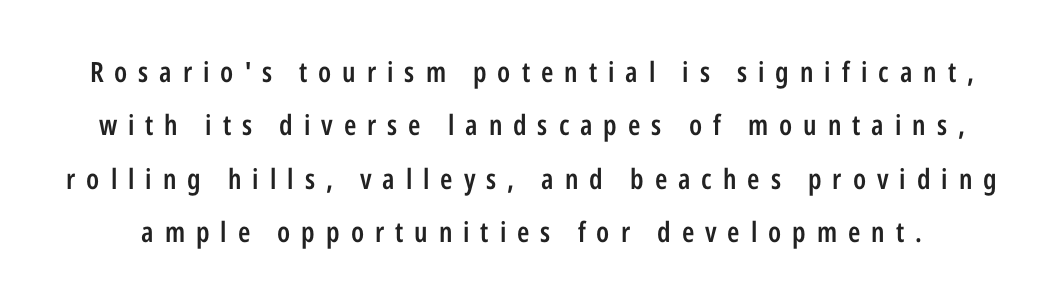
Q: Is the text bold? A: Semi-bold.
Q: Is the text italic (slanted)? A: No, it is upright.
Q: Is the typeface a serif or a sans-serif typeface? A: Sans-serif.
Q: Is the text underlined? A: No.
Q: Is the spacing between letters normal or unusually wide? A: Unusually wide.
Q: Is the spacing between lines tight, normal or loose? A: Loose.
Q: Width (condensed, normal, or wide)? A: Condensed.
Q: Stroke contrast? A: Low.
Q: x-height? A: Medium.
Q: Monospaced? A: No.
